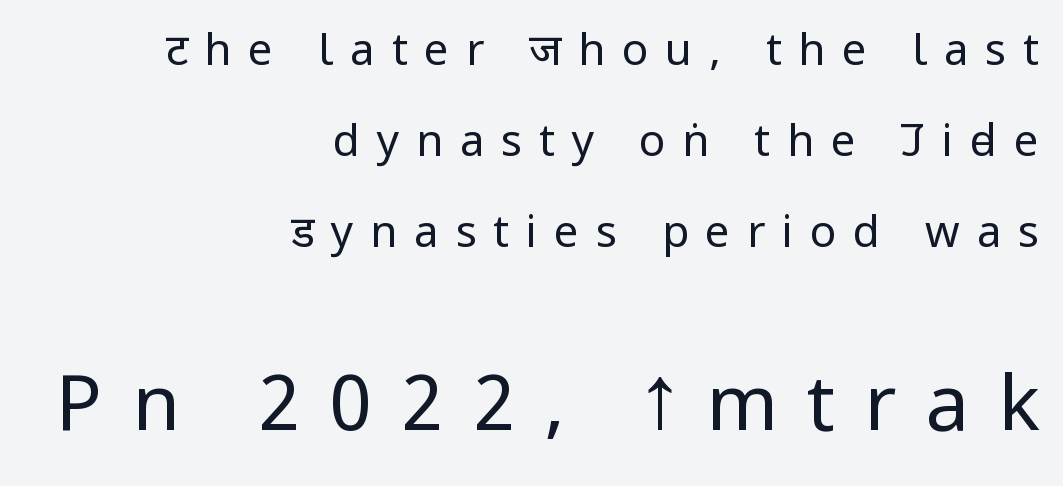
Inter-character spacing is expanded well beyond the font's built-in metrics. Words float on clear page, feet unadorned. Does the type have serifs? No, each stem ends abruptly. The passage shown stacks its lines with a broad gap.
